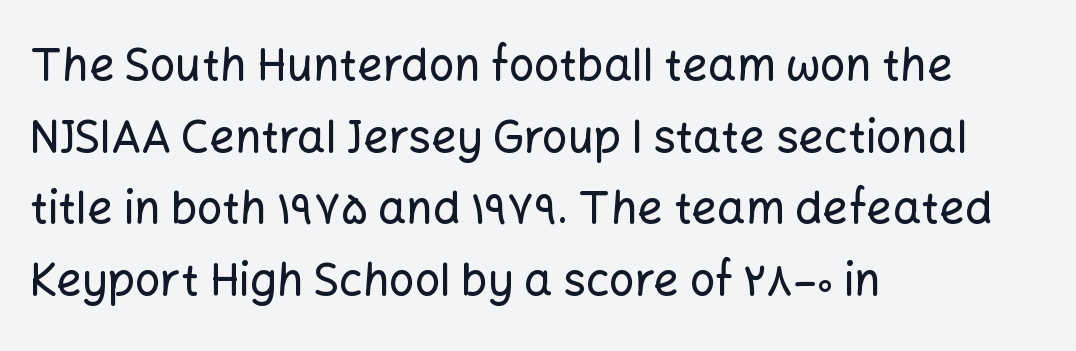
Compared with typical body copy, the letter spacing here is the same. Posture: upright roman. What kind of face is this? One without serifs — a sans. Regular leading. Caption: multi-line text, flush left, ragged right. Nobody drew a line under any word here.
